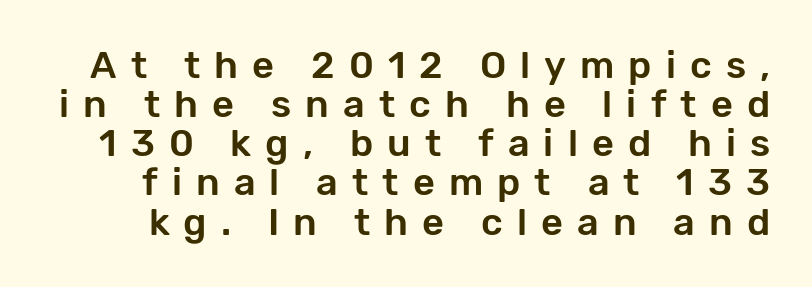
{"serif": "no", "italic": "no", "width": "normal", "stroke_contrast": "low", "x_height": "medium", "monospaced": "no", "underline": "no", "line_spacing": "tight", "line_spacing_ratio": 1.03, "letter_spacing": "wide", "letter_spacing_em": 0.37, "glyph_px": 38}
